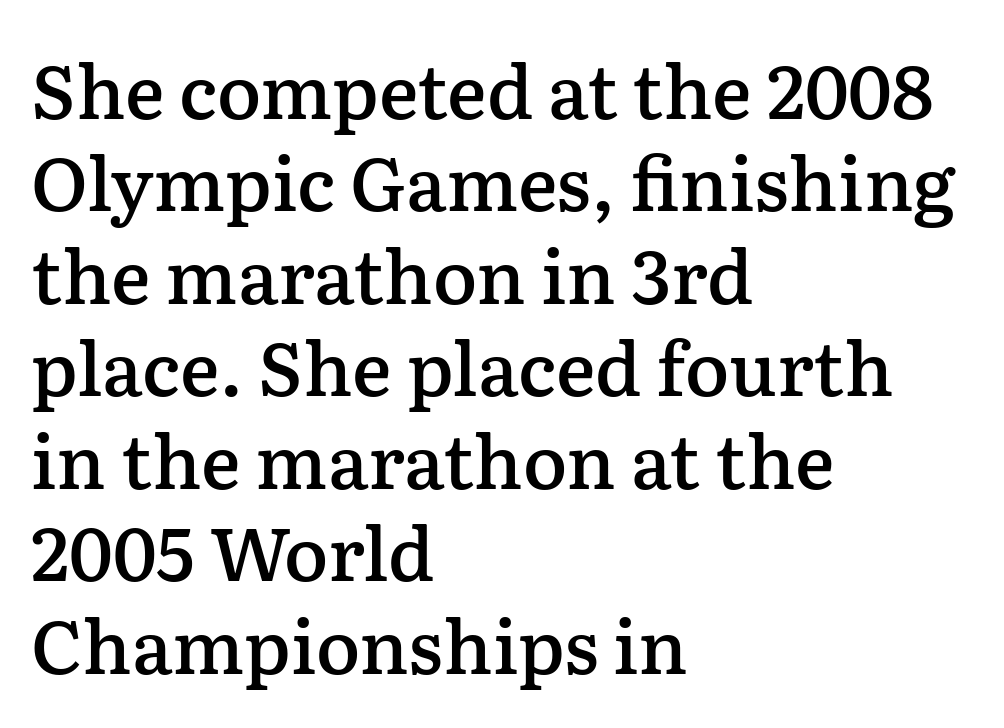
Q: Is the text bold? A: Semi-bold.
Q: Is the text italic (slanted)? A: No, it is upright.
Q: Is the typeface a serif or a sans-serif typeface? A: Serif.
Q: Is the text underlined? A: No.
Q: How is the paragraph aligned? A: Left-aligned.
Q: Is the spacing between letters normal or unusually wide? A: Normal.
Q: Is the spacing between lines tight, normal or loose? A: Normal.
Q: Width (condensed, normal, or wide)? A: Normal.
Q: Stroke contrast? A: Low.
Q: x-height? A: Medium.
Q: Monospaced? A: No.
